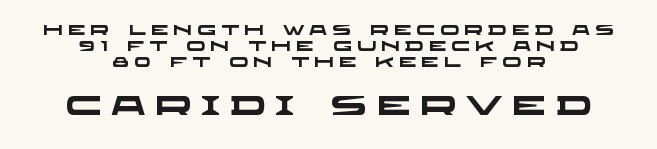
The specimen omits any rule beneath the text block's lines. A centered setting, common on invitations and titles, is used for this passage. These lines carry a lot of weight — the face is fully bold. Typesetter's note — lower block bumped up in size, upper block left smaller. Caption: expanded tracking, letters set apart.
